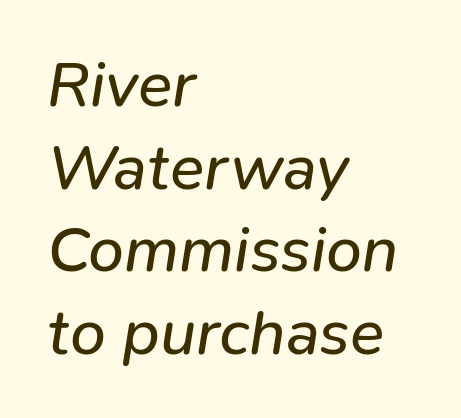
{"italic": "yes", "lean": "right", "slant_degrees": 9, "bold": "no", "weight": "regular", "width": "normal", "stroke_contrast": "low", "x_height": "medium", "monospaced": "no", "underline": "no", "align": "left", "line_spacing": "normal", "line_spacing_ratio": 1.29, "letter_spacing": "normal", "letter_spacing_em": 0.0, "glyph_px": 64}
